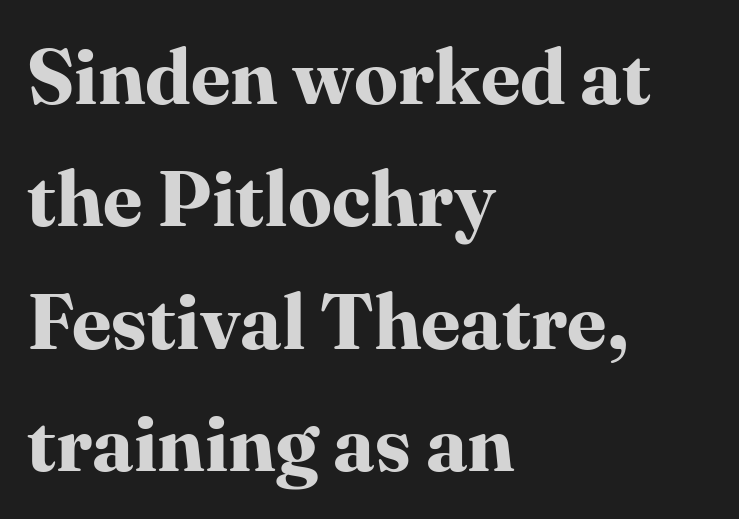
Q: Is the text bold? A: Yes.
Q: Is the text italic (slanted)? A: No, it is upright.
Q: Is the typeface a serif or a sans-serif typeface? A: Serif.
Q: Is the text underlined? A: No.
Q: How is the paragraph aligned? A: Left-aligned.
Q: Is the spacing between letters normal or unusually wide? A: Normal.
Q: Is the spacing between lines tight, normal or loose? A: Normal.
Q: Width (condensed, normal, or wide)? A: Normal.
Q: Stroke contrast? A: High.
Q: x-height? A: Medium.
Q: Monospaced? A: No.
